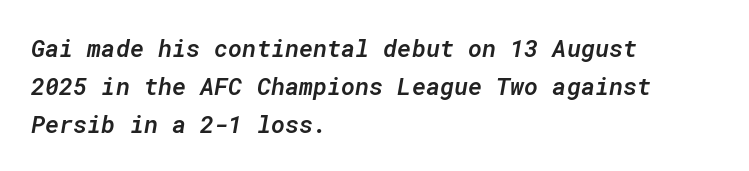
{"italic": "yes", "lean": "right", "slant_degrees": 10, "bold": "semi", "underline": "no", "align": "left", "line_spacing": "normal", "line_spacing_ratio": 1.58, "letter_spacing": "normal", "letter_spacing_em": 0.0, "glyph_px": 24}
